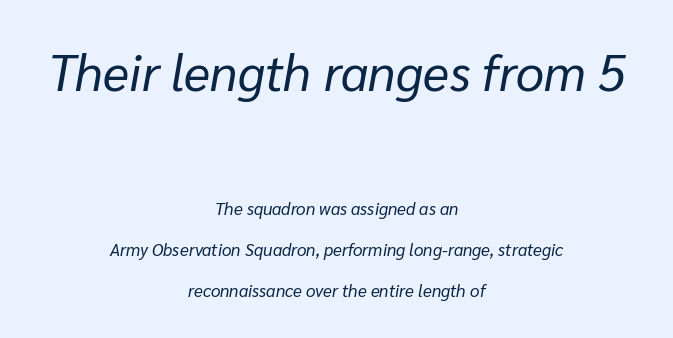
{"italic": "yes", "lean": "right", "slant_degrees": 10, "bold": "no", "weight": "regular", "width": "normal", "stroke_contrast": "low", "x_height": "medium", "monospaced": "no", "underline": "no", "align": "center", "line_spacing": "loose", "line_spacing_ratio": 2.39, "letter_spacing": "normal", "letter_spacing_em": 0.0, "larger_block": "first", "size_ratio": 2.94, "glyph_px": 50}
